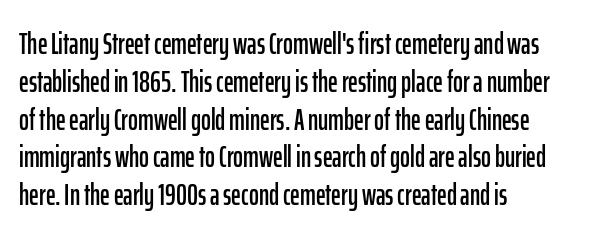
Q: Is the text italic (slanted)? A: No, it is upright.
Q: Is the typeface a serif or a sans-serif typeface? A: Sans-serif.
Q: Is the text underlined? A: No.
Q: How is the paragraph aligned? A: Left-aligned.
Q: Is the spacing between letters normal or unusually wide? A: Normal.
Q: Is the spacing between lines tight, normal or loose? A: Normal.
Q: Width (condensed, normal, or wide)? A: Condensed.
Q: Stroke contrast? A: Low.
Q: x-height? A: Medium.
Q: Monospaced? A: No.
